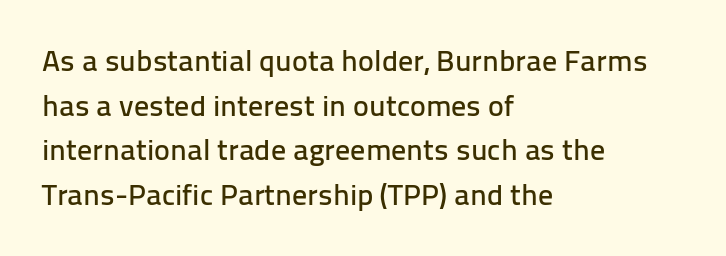
The image shows 30 px sans-serif type, upright; set left-aligned, normal line spacing (1.49x), normal letter spacing, not underlined; low stroke contrast and a medium x-height.
